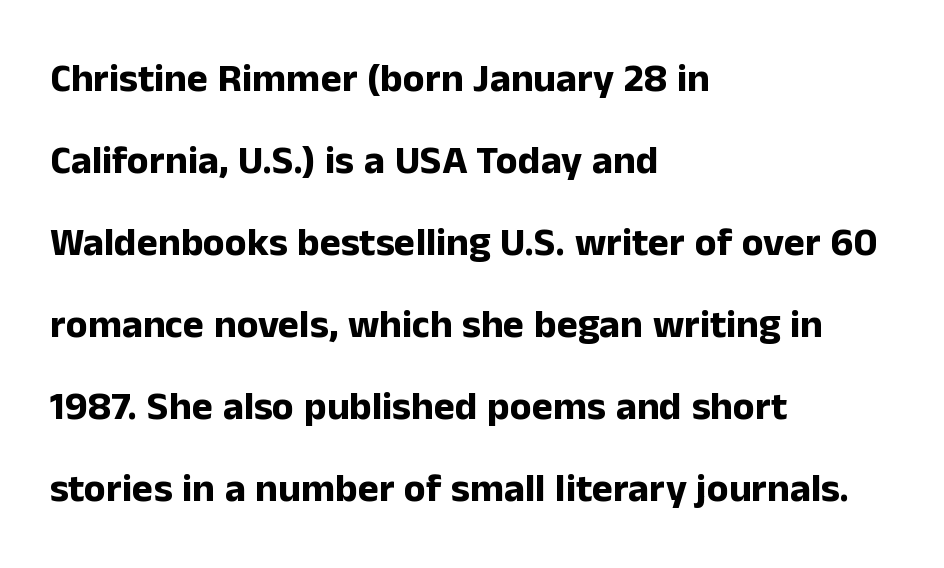
Q: Is the text bold? A: Yes.
Q: Is the text italic (slanted)? A: No, it is upright.
Q: Is the typeface a serif or a sans-serif typeface? A: Sans-serif.
Q: Is the text underlined? A: No.
Q: How is the paragraph aligned? A: Left-aligned.
Q: Is the spacing between letters normal or unusually wide? A: Normal.
Q: Is the spacing between lines tight, normal or loose? A: Loose.
Q: Width (condensed, normal, or wide)? A: Normal.
Q: Stroke contrast? A: Low.
Q: x-height? A: Medium.
Q: Monospaced? A: No.
